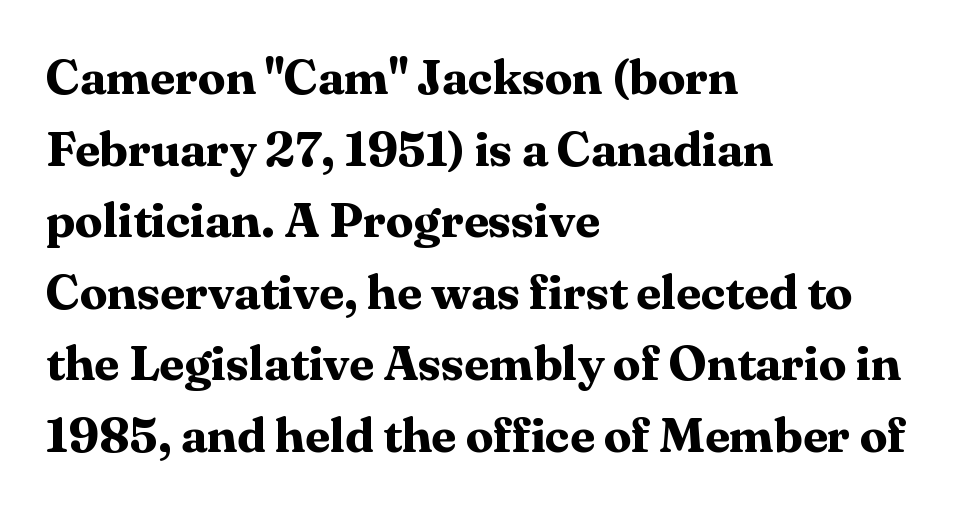
The passage shown is typed in a proportional face where columns would drift. Regular leading. Typographically, this falls in the serif category. Style check: upright. Bare-footed words on every line.
